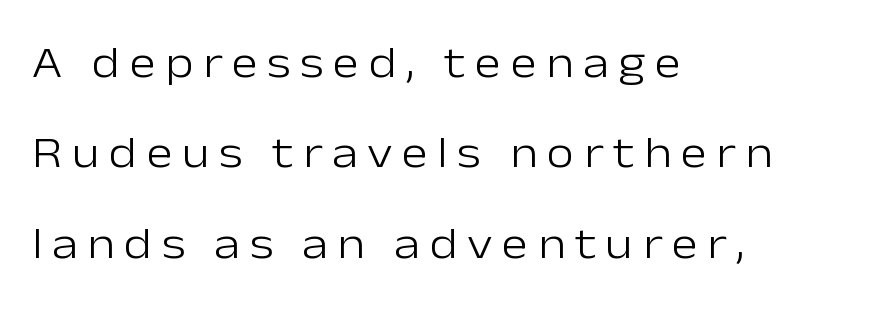
Q: Is the text bold? A: No.
Q: Is the text italic (slanted)? A: No, it is upright.
Q: Is the typeface a serif or a sans-serif typeface? A: Sans-serif.
Q: Is the text underlined? A: No.
Q: How is the paragraph aligned? A: Left-aligned.
Q: Is the spacing between letters normal or unusually wide? A: Unusually wide.
Q: Is the spacing between lines tight, normal or loose? A: Loose.
Q: Width (condensed, normal, or wide)? A: Normal.
Q: Stroke contrast? A: Low.
Q: x-height? A: Medium.
Q: Monospaced? A: No.
